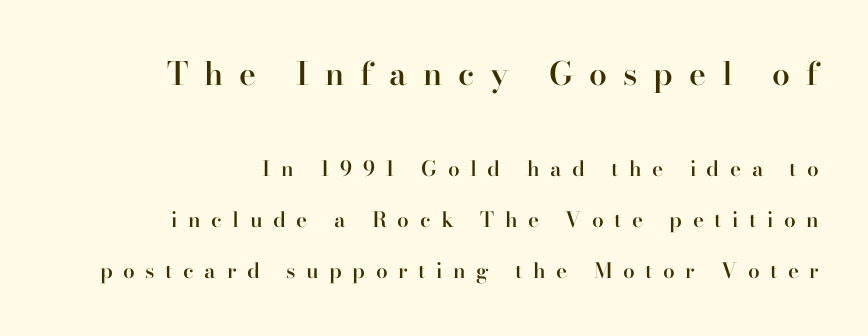
Q: Is the text bold? A: Semi-bold.
Q: Is the text italic (slanted)? A: No, it is upright.
Q: Is the typeface a serif or a sans-serif typeface? A: Serif.
Q: Is the text underlined? A: No.
Q: How is the paragraph aligned? A: Right-aligned.
Q: Is the spacing between letters normal or unusually wide? A: Unusually wide.
Q: Is the spacing between lines tight, normal or loose? A: Loose.
Q: Which block of text is set in a larger size, the first (top) or the second (bottom)? A: The first (top) one.
Q: Width (condensed, normal, or wide)? A: Normal.
Q: Stroke contrast? A: High.
Q: x-height? A: Small.
Q: Monospaced? A: No.
